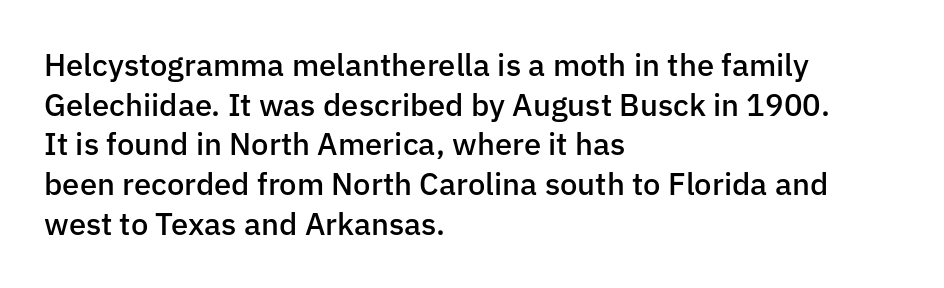
{"serif": "no", "italic": "no", "bold": "semi", "weight": "semibold", "width": "normal", "stroke_contrast": "low", "x_height": "medium", "monospaced": "no", "underline": "no", "align": "left", "line_spacing": "normal", "line_spacing_ratio": 1.28, "letter_spacing": "normal", "letter_spacing_em": 0.0, "glyph_px": 31}
